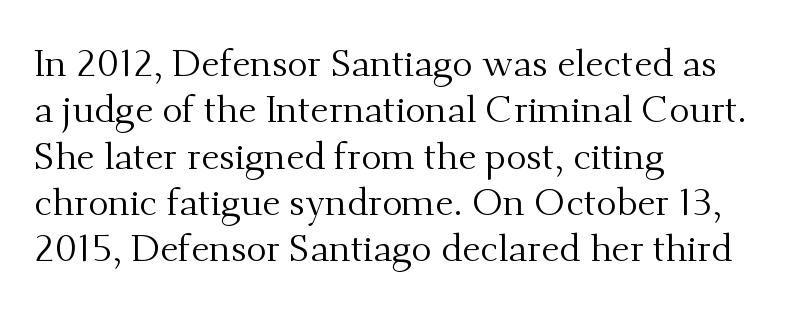
The image shows 38 px regular-weight serif type, upright; set left-aligned, line spacing 1.22x, normal letter spacing, not underlined; medium stroke contrast and a small x-height.
